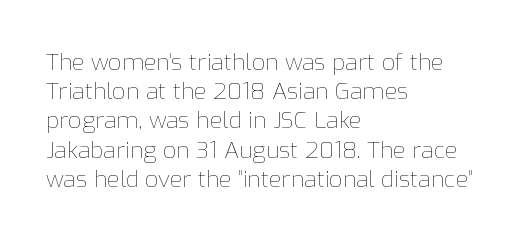
{"italic": "no", "bold": "no", "underline": "no", "align": "left", "line_spacing": "normal", "line_spacing_ratio": 1.27, "letter_spacing": "normal", "letter_spacing_em": 0.0, "glyph_px": 23}
